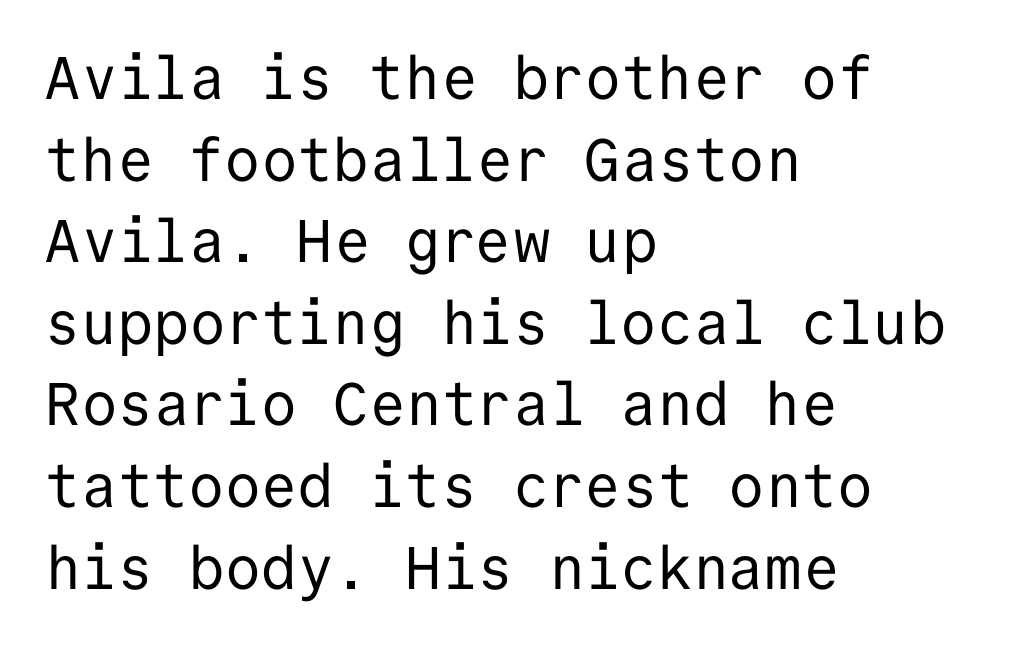
{"serif": "no", "italic": "no", "bold": "no", "weight": "regular", "width": "normal", "stroke_contrast": "low", "x_height": "medium", "monospaced": "yes", "underline": "no", "align": "left", "line_spacing": "normal", "line_spacing_ratio": 1.36, "letter_spacing": "normal", "letter_spacing_em": 0.0, "glyph_px": 60}
